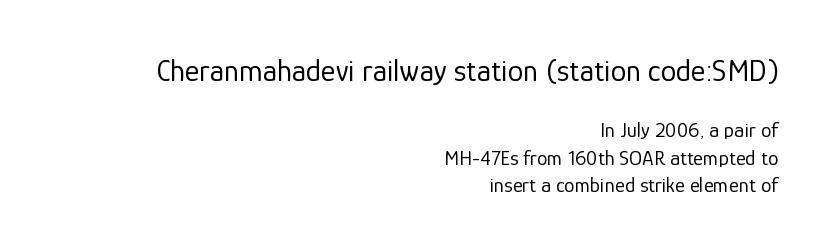
{"serif": "no", "italic": "no", "bold": "no", "weight": "regular", "width": "normal", "stroke_contrast": "low", "x_height": "medium", "monospaced": "no", "underline": "no", "align": "right", "line_spacing": "normal", "line_spacing_ratio": 1.31, "letter_spacing": "normal", "letter_spacing_em": 0.0, "larger_block": "first", "size_ratio": 1.48, "glyph_px": 31}
